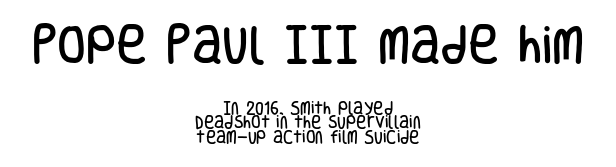
Look at the bottom of the vertical strokes: they stop flat, with no serifs. The rendering uses a small line-height, squeezing the rows. The lettering holds an erect, upright posture throughout. The passage shown is typed in a proportional face where columns would drift. The compositor balanced each line on the midline.
